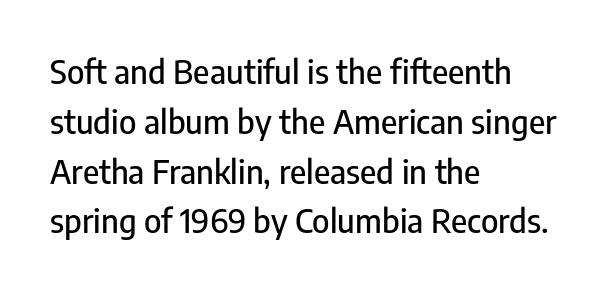
{"serif": "no", "italic": "no", "width": "condensed", "stroke_contrast": "low", "x_height": "medium", "monospaced": "no", "underline": "no", "align": "left", "line_spacing": "normal", "line_spacing_ratio": 1.51, "letter_spacing": "normal", "letter_spacing_em": 0.0, "glyph_px": 33}
